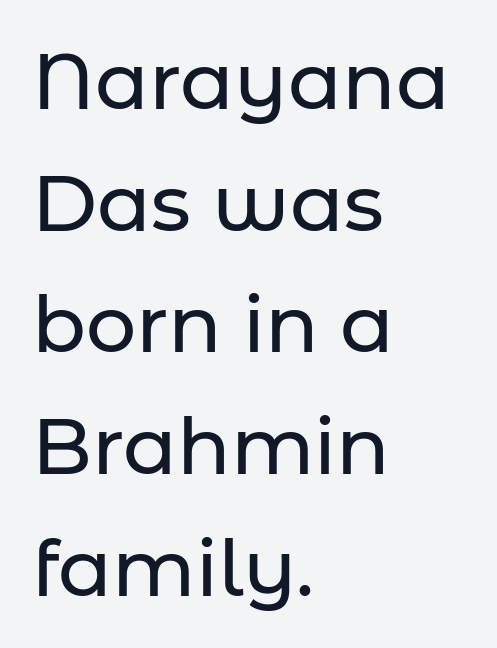
The image shows 79 px sans-serif type, upright; set left-aligned, normal line spacing (1.54x), normal letter spacing, not underlined; low stroke contrast and a medium x-height.
